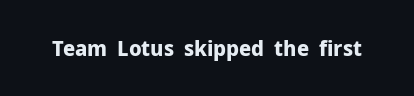
The image shows 22 px bold type, upright; set normal letter spacing, not underlined.
